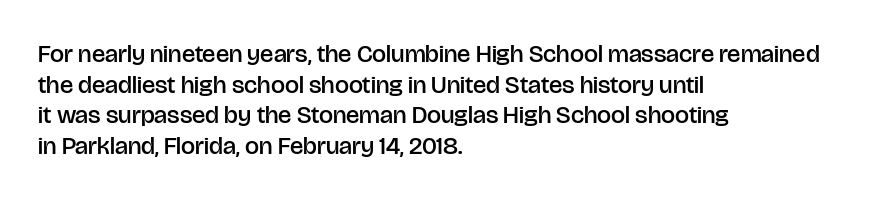
The text block is weighted toward the left margin, trailing off unevenly rightward. What weight is shown? A semibold, between regular and bold. Look at the tracking — it's just the regular setting, nothing added. Quick note: not italic, upright. A bare baseline throughout the passage.
